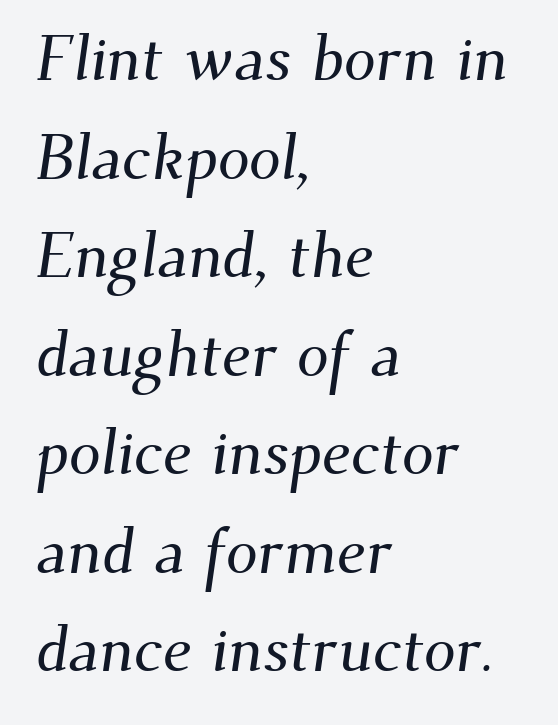
The image shows 64 px serif type; set left-aligned, normal line spacing (1.54x), normal letter spacing, not underlined; medium stroke contrast and a small x-height.
